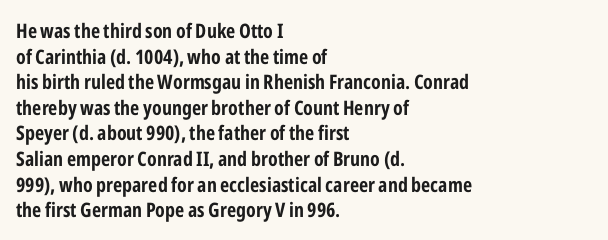
The image shows 20 px bold type, upright; set left-aligned, normal line spacing (1.28x), normal letter spacing, not underlined.
